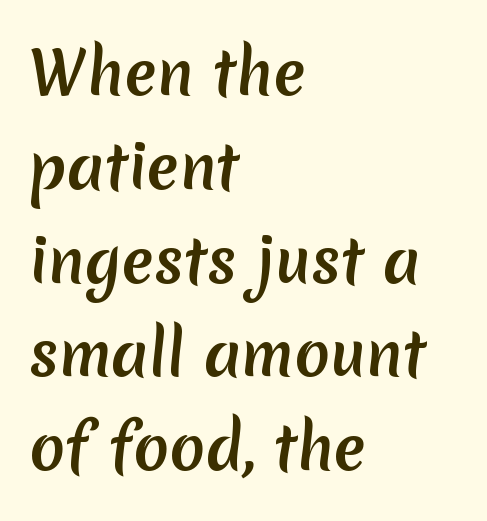
The image shows 59 px sans-serif type; set left-aligned, normal line spacing (1.59x), normal letter spacing, not underlined; medium stroke contrast and a medium x-height.
